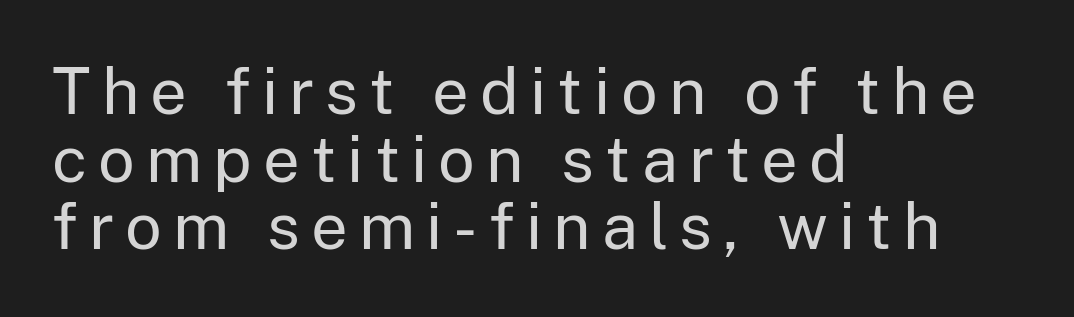
{"serif": "no", "italic": "no", "bold": "no", "weight": "regular", "width": "normal", "stroke_contrast": "low", "x_height": "medium", "monospaced": "no", "underline": "no", "align": "left", "line_spacing": "tight", "line_spacing_ratio": 1.04, "glyph_px": 65}
